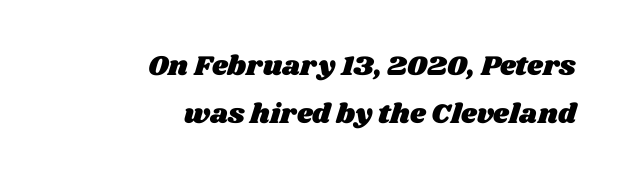
The image shows 28 px wide type; set right-aligned, line spacing 1.72x, normal letter spacing, not underlined; medium stroke contrast and a large x-height.
